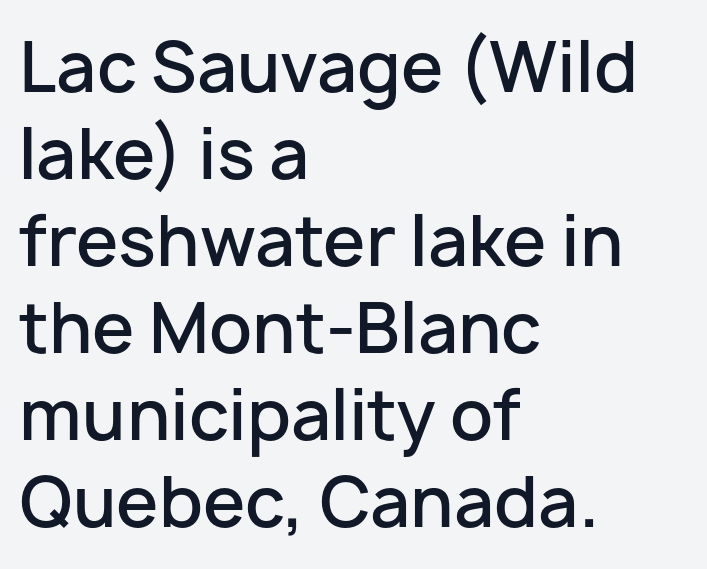
The image shows 68 px semibold sans-serif type, upright; set left-aligned, normal line spacing (1.28x), normal letter spacing, not underlined; low stroke contrast and a medium x-height.
